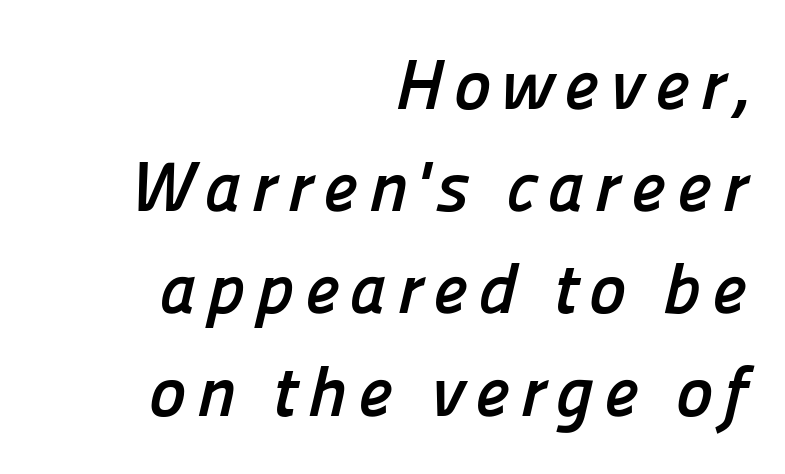
Q: Is the text bold? A: Yes.
Q: Is the typeface a serif or a sans-serif typeface? A: Sans-serif.
Q: Is the text underlined? A: No.
Q: How is the paragraph aligned? A: Right-aligned.
Q: Is the spacing between lines tight, normal or loose? A: Normal.
Q: Width (condensed, normal, or wide)? A: Normal.
Q: Stroke contrast? A: Low.
Q: x-height? A: Medium.
Q: Monospaced? A: No.
